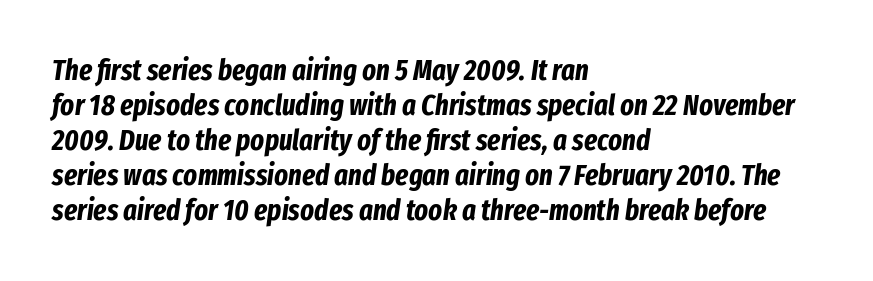
{"italic": "yes", "lean": "right", "slant_degrees": 8, "bold": "yes", "weight": "bold", "width": "condensed", "stroke_contrast": "low", "x_height": "medium", "monospaced": "no", "underline": "no", "align": "left", "line_spacing_ratio": 1.21, "letter_spacing": "normal", "letter_spacing_em": 0.0, "glyph_px": 29}
